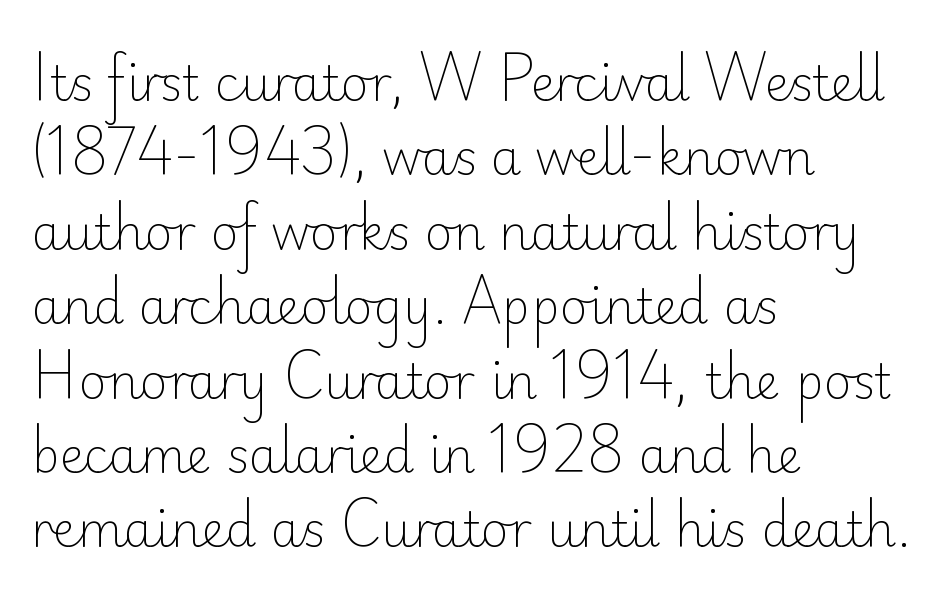
The image shows 48 px light sans-serif type, upright; set left-aligned, normal line spacing (1.55x), normal letter spacing, not underlined; low stroke contrast and a small x-height.
